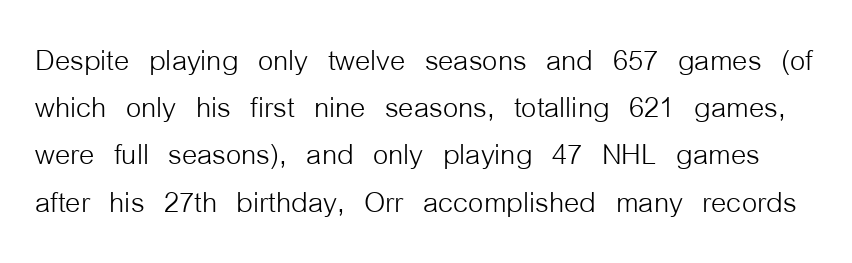
{"serif": "no", "italic": "no", "bold": "no", "weight": "light", "width": "condensed", "stroke_contrast": "low", "x_height": "medium", "monospaced": "no", "underline": "no", "line_spacing_ratio": 1.21, "letter_spacing": "normal", "letter_spacing_em": 0.0, "glyph_px": 39}
